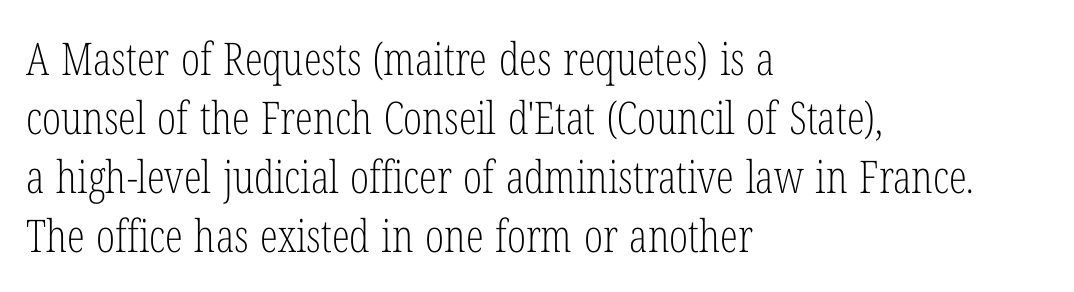
Heaviness? Minimal to ordinary, like unemphasized prose. Letterform terminals end in serifs throughout the passage. This is the regular roman posture of the typeface. Words float on clear page, feet unadorned. One glance says typical: line gaps are just what's usual.
